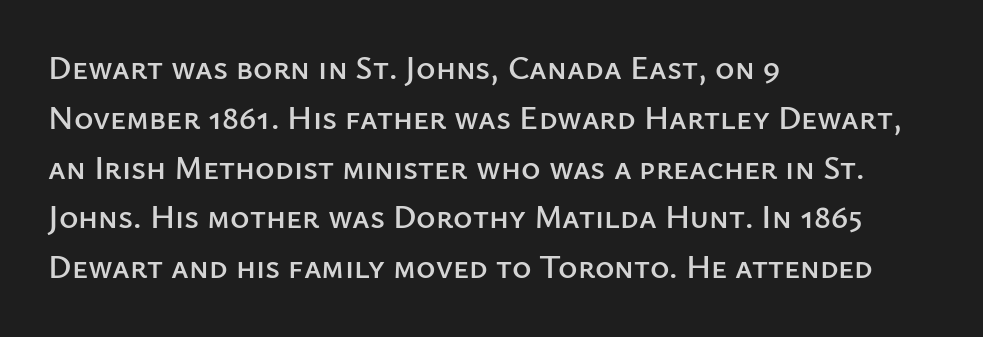
{"serif": "no", "italic": "no", "width": "normal", "stroke_contrast": "low", "x_height": "medium", "monospaced": "no", "underline": "no", "align": "left", "line_spacing": "normal", "line_spacing_ratio": 1.51, "letter_spacing": "normal", "letter_spacing_em": 0.0, "glyph_px": 33}
